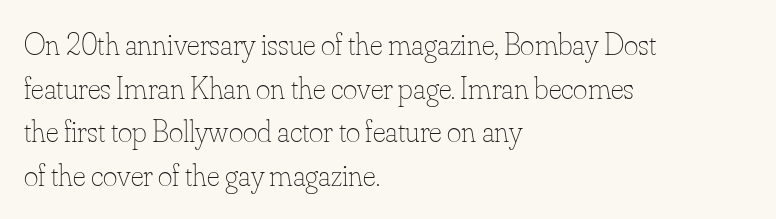
The image shows 31 px thin type, upright; set left-aligned, normal line spacing (1.41x), normal letter spacing, not underlined; low stroke contrast and a small x-height.
